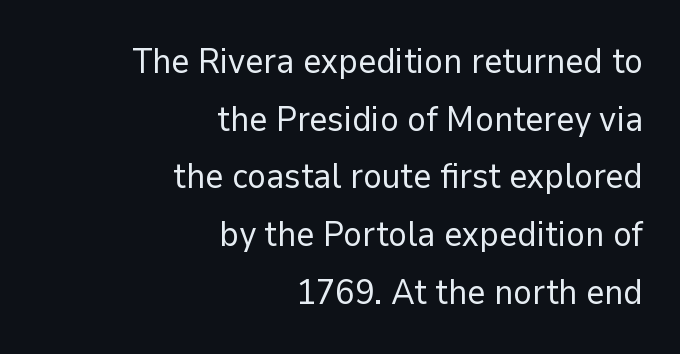
Q: Is the text bold? A: No.
Q: Is the text italic (slanted)? A: No, it is upright.
Q: Is the typeface a serif or a sans-serif typeface? A: Sans-serif.
Q: Is the text underlined? A: No.
Q: How is the paragraph aligned? A: Right-aligned.
Q: Is the spacing between letters normal or unusually wide? A: Normal.
Q: Is the spacing between lines tight, normal or loose? A: Normal.
Q: Width (condensed, normal, or wide)? A: Normal.
Q: Stroke contrast? A: Low.
Q: x-height? A: Medium.
Q: Monospaced? A: No.
